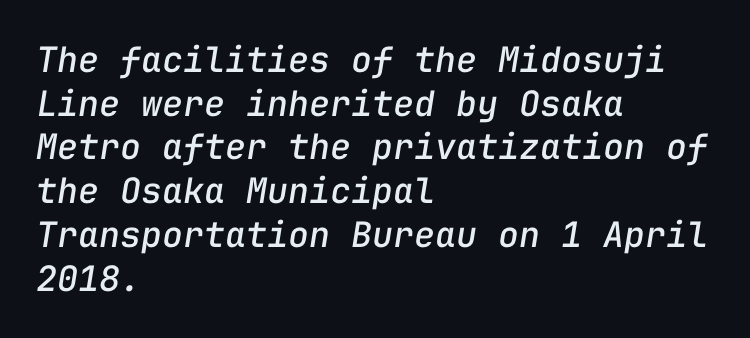
{"italic": "yes", "lean": "right", "slant_degrees": 9, "width": "normal", "stroke_contrast": "low", "x_height": "medium", "monospaced": "yes", "underline": "no", "align": "left", "line_spacing": "normal", "line_spacing_ratio": 1.25, "letter_spacing": "normal", "letter_spacing_em": 0.0, "glyph_px": 35}
